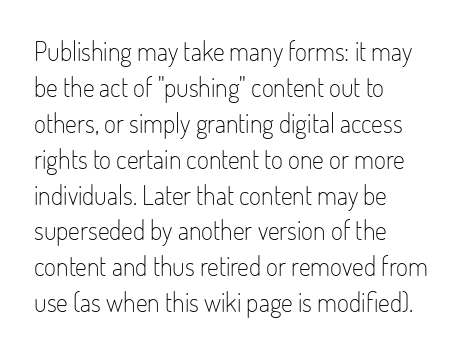
{"italic": "no", "bold": "no", "underline": "no", "align": "left", "line_spacing": "normal", "line_spacing_ratio": 1.38, "letter_spacing": "normal", "letter_spacing_em": 0.0, "glyph_px": 26}
